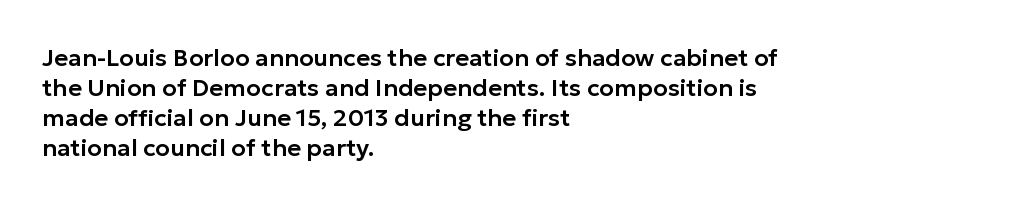
{"italic": "no", "underline": "no", "align": "left", "line_spacing": "normal", "line_spacing_ratio": 1.25, "letter_spacing": "normal", "letter_spacing_em": 0.0, "glyph_px": 24}
